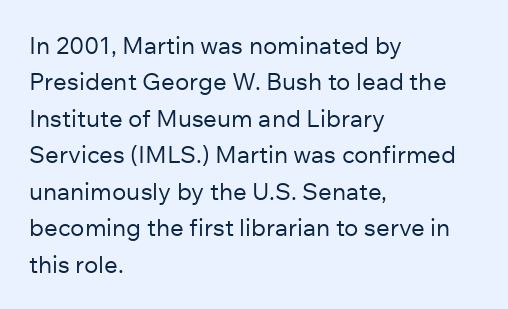
The image shows 24 px text type, upright; set left-aligned, normal line spacing (1.52x), normal letter spacing, not underlined.
